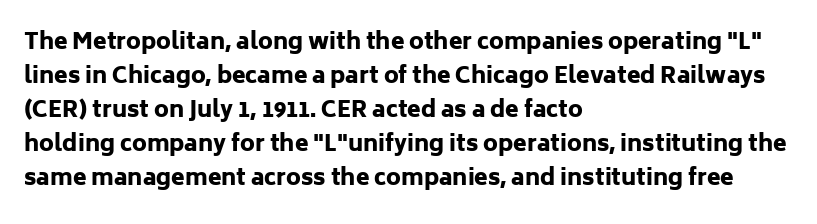
The lettering holds an erect, upright posture throughout. No word sits above an underline. Thick stems and heavy bowls — unmistakably bold. How are the letters spaced? Ordinarily, with no added tracking. Line beginnings align vertically; line endings do not.
